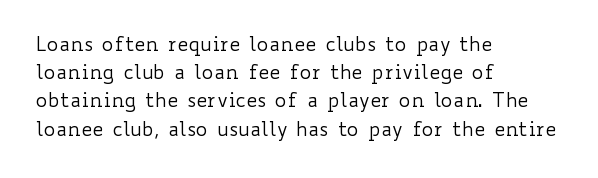
The image shows 20 px text type, upright; set left-aligned, normal line spacing (1.41x), normal letter spacing, not underlined.
